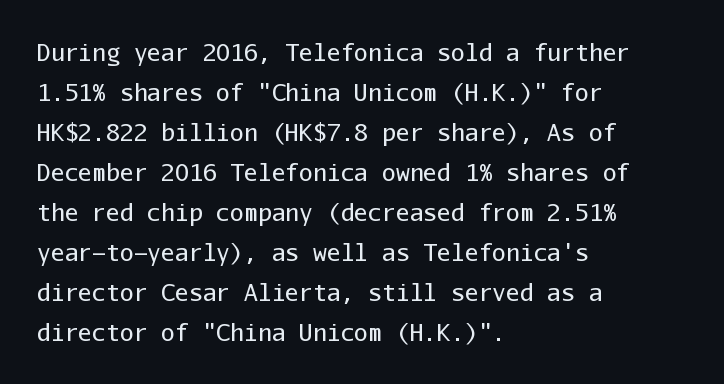
The image shows 23 px text type, upright; set left-aligned, line spacing 1.74x, normal letter spacing, not underlined.
